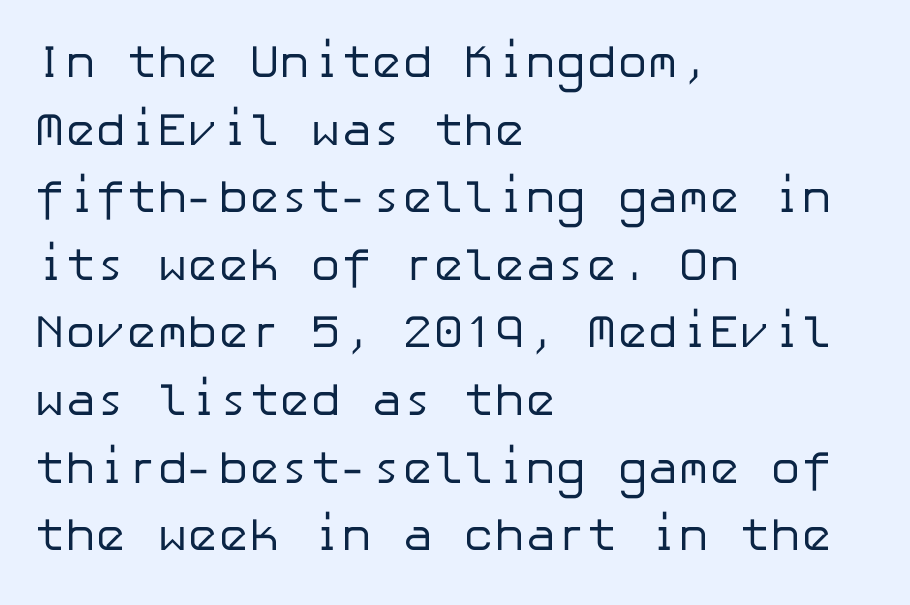
{"serif": "no", "italic": "no", "bold": "no", "weight": "regular", "width": "normal", "stroke_contrast": "low", "x_height": "medium", "underline": "no", "align": "left", "line_spacing": "normal", "line_spacing_ratio": 1.47, "letter_spacing": "normal", "letter_spacing_em": 0.0, "glyph_px": 46}
